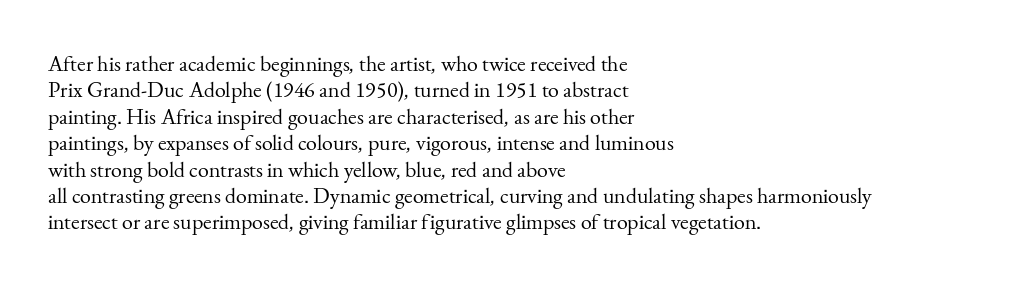
{"italic": "no", "bold": "no", "underline": "no", "align": "left", "line_spacing_ratio": 1.2, "letter_spacing": "normal", "letter_spacing_em": 0.0, "glyph_px": 22}
